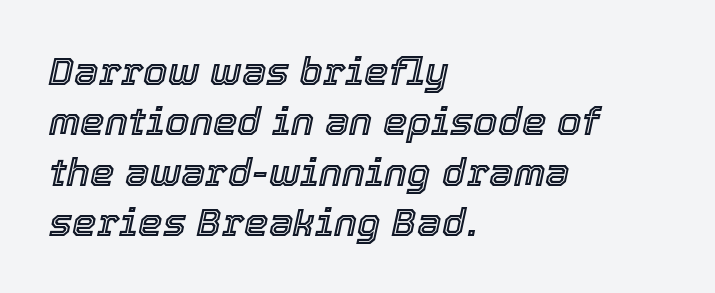
The face used here is proportionally spaced, like ordinary book or web type. You could call the tracking neutral — neither tight nor loose. Where is the straight margin? On the left. Characters are canted at an angle relative to the baseline's perpendicular. Decoration check: the copy has no underline. Normally led — the rows are evenly, conventionally spaced.
